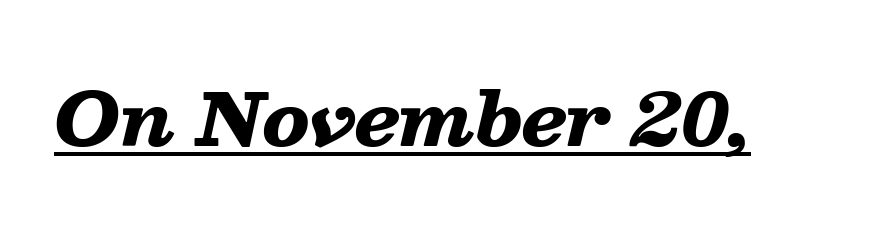
The image shows 73 px heavy, wide type, italic (leaning right); set normal letter spacing, underlined; low stroke contrast and a medium x-height.
